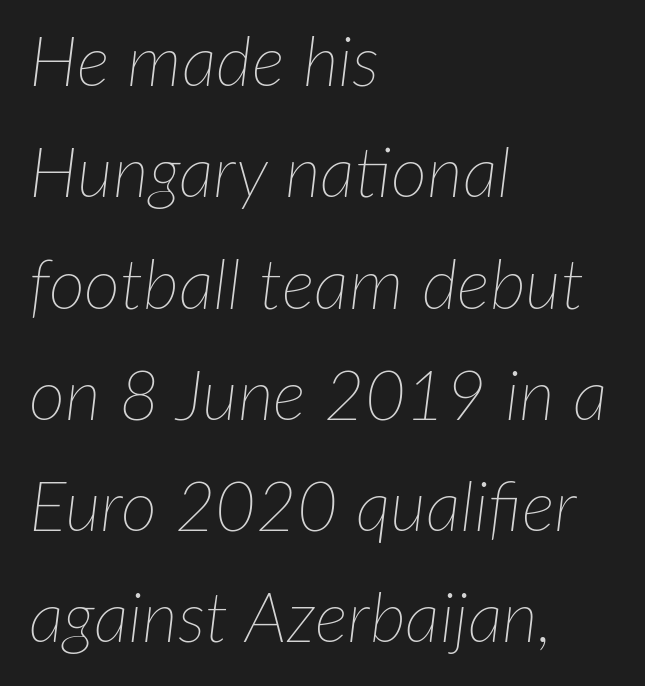
{"italic": "yes", "lean": "right", "slant_degrees": 7, "bold": "no", "weight": "thin", "width": "normal", "stroke_contrast": "low", "x_height": "medium", "monospaced": "no", "underline": "no", "align": "left", "line_spacing": "normal", "line_spacing_ratio": 1.59, "letter_spacing": "normal", "letter_spacing_em": 0.0, "glyph_px": 70}
